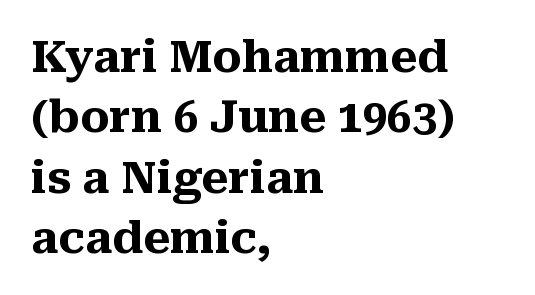
The image shows 44 px heavy serif type, upright; set left-aligned, normal line spacing (1.37x), normal letter spacing, not underlined; medium stroke contrast and a medium x-height.
